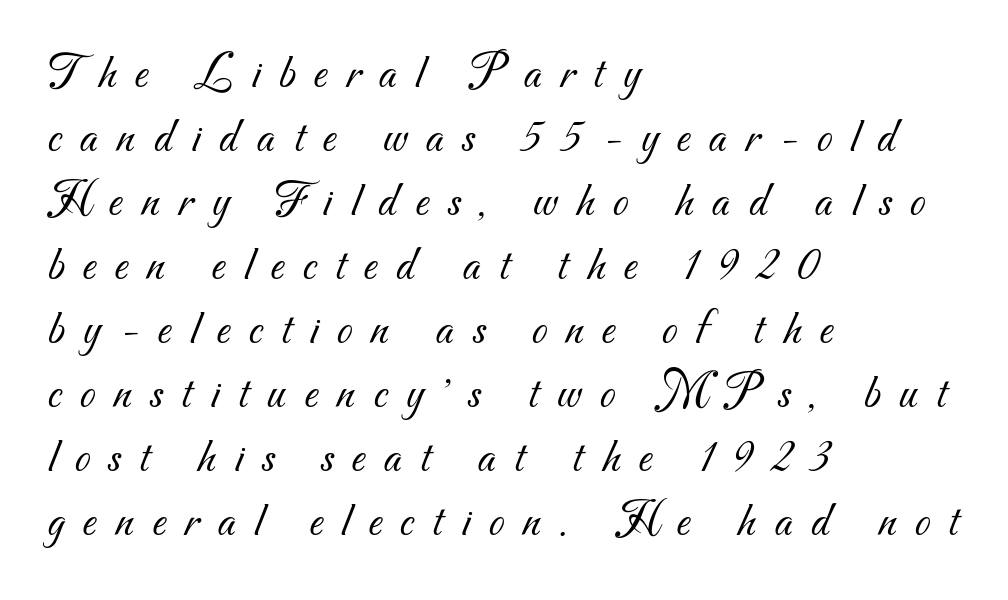
{"serif": "no", "bold": "no", "weight": "light", "width": "normal", "stroke_contrast": "medium", "x_height": "small", "monospaced": "no", "underline": "no", "align": "left", "line_spacing": "normal", "line_spacing_ratio": 1.28, "letter_spacing": "wide", "letter_spacing_em": 0.37, "glyph_px": 50}
